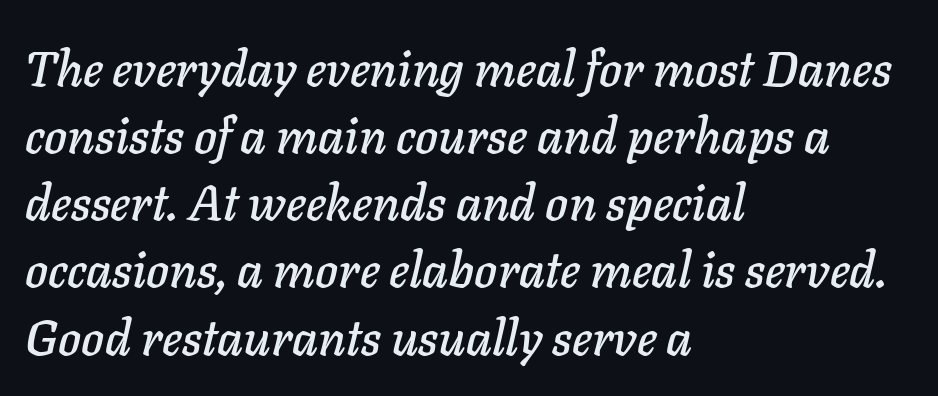
Q: Is the text italic (slanted)? A: Yes, it leans right by about 11 degrees.
Q: Is the text underlined? A: No.
Q: How is the paragraph aligned? A: Left-aligned.
Q: Is the spacing between letters normal or unusually wide? A: Normal.
Q: Is the spacing between lines tight, normal or loose? A: Normal.
Q: Width (condensed, normal, or wide)? A: Normal.
Q: Stroke contrast? A: Low.
Q: x-height? A: Medium.
Q: Monospaced? A: No.
